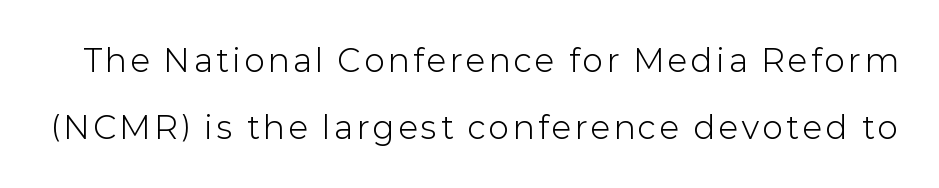
Q: Is the text bold? A: No.
Q: Is the text italic (slanted)? A: No, it is upright.
Q: Is the typeface a serif or a sans-serif typeface? A: Sans-serif.
Q: Is the text underlined? A: No.
Q: Is the spacing between lines tight, normal or loose? A: Loose.
Q: Width (condensed, normal, or wide)? A: Normal.
Q: Stroke contrast? A: Low.
Q: x-height? A: Medium.
Q: Monospaced? A: No.
